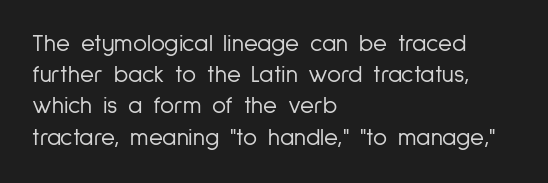
The image shows 24 px text type, upright; set left-aligned, normal line spacing (1.3x), normal letter spacing, not underlined.
